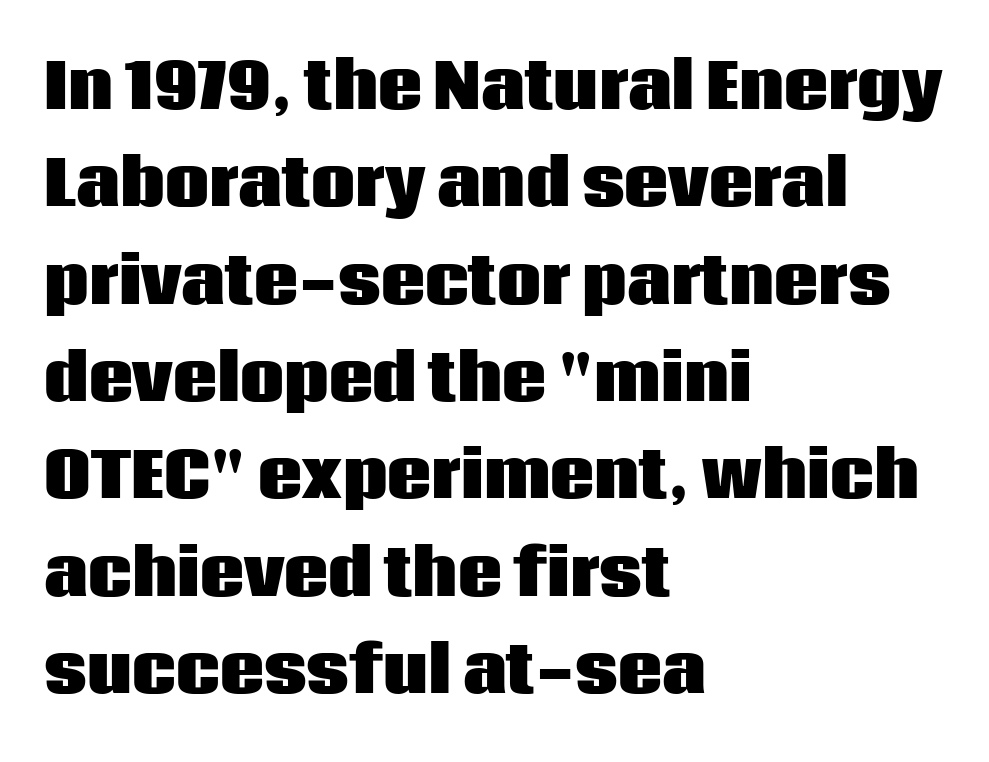
{"serif": "no", "italic": "no", "bold": "yes", "weight": "heavy", "width": "normal", "stroke_contrast": "low", "x_height": "large", "monospaced": "no", "underline": "no", "align": "left", "line_spacing": "normal", "line_spacing_ratio": 1.57, "letter_spacing": "normal", "letter_spacing_em": 0.0, "glyph_px": 62}
